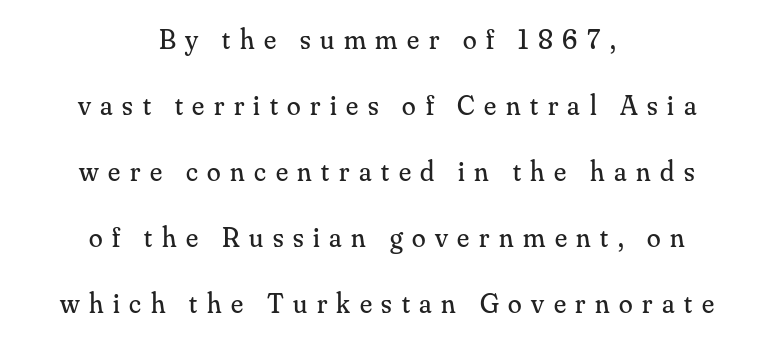
Q: Is the text bold? A: No.
Q: Is the text italic (slanted)? A: No, it is upright.
Q: Is the typeface a serif or a sans-serif typeface? A: Serif.
Q: Is the text underlined? A: No.
Q: How is the paragraph aligned? A: Centered.
Q: Is the spacing between letters normal or unusually wide? A: Unusually wide.
Q: Is the spacing between lines tight, normal or loose? A: Loose.
Q: Width (condensed, normal, or wide)? A: Normal.
Q: Stroke contrast? A: Medium.
Q: x-height? A: Small.
Q: Monospaced? A: No.
